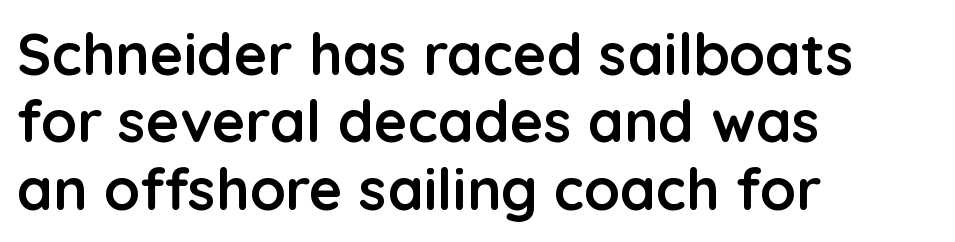
Short note: letters normally spaced. You can tell it's not italic because the verticals are truly vertical. The text block is weighted toward the left margin, trailing off unevenly rightward. These lines are rendered in a variable-pitch font. The specimen omits any rule beneath the text block's lines. Serif or sans? Sans — the stroke terminals are bare.
